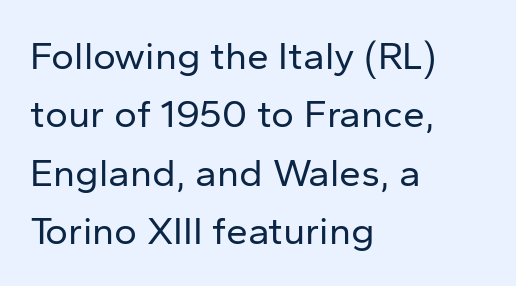
Spacing between characters is what you'd get straight out of the box. Stems and bowls with no extra thickness — not bold. Note the varied advance widths — an 'i' is clearly narrower than an 'm'. The words here are not underlined. Typographically, this falls in the sans-serif category. Horizontal bands of white between lines are of average thickness.
